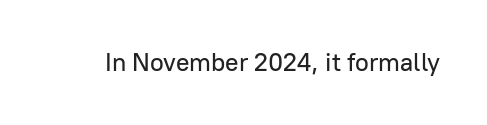
Q: Is the text italic (slanted)? A: No, it is upright.
Q: Is the text underlined? A: No.
Q: Is the spacing between letters normal or unusually wide? A: Normal.
